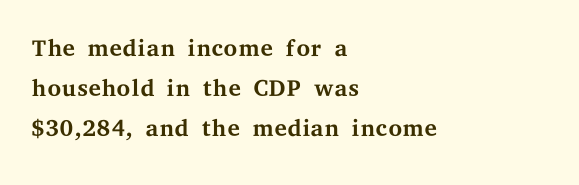
Q: Is the text bold? A: No.
Q: Is the text italic (slanted)? A: No, it is upright.
Q: Is the typeface a serif or a sans-serif typeface? A: Serif.
Q: Is the text underlined? A: No.
Q: How is the paragraph aligned? A: Left-aligned.
Q: Is the spacing between letters normal or unusually wide? A: Normal.
Q: Is the spacing between lines tight, normal or loose? A: Tight.
Q: Width (condensed, normal, or wide)? A: Wide.
Q: Stroke contrast? A: Medium.
Q: x-height? A: Medium.
Q: Monospaced? A: No.
